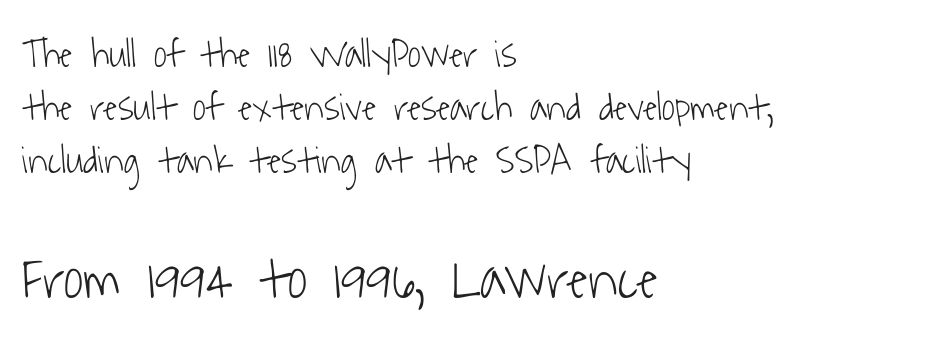
Tracking here is standard; glyphs follow each other at the usual distance. One-word summary of the alignment: left. A typesetter would call this proportional, since set widths differ per character. Check under the words: just untouched page. Block two is the big one; block one sits smaller above it. Check where the strokes stop: nothing finishes them off — pure sans.
